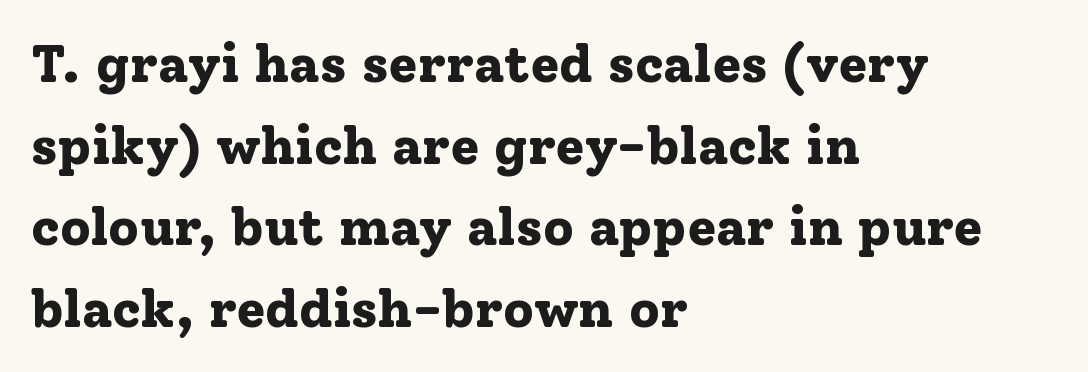
Varying glyph widths throughout — classic text-font behaviour. Rendered with straight, roman letterforms. Reading down the block, your eye returns to a fixed left position each line. Compared with typical body copy, the letter spacing here is the same. Check the space under the baseline: it is left empty. The rendering shows small feet on the letterforms — a serif design.
